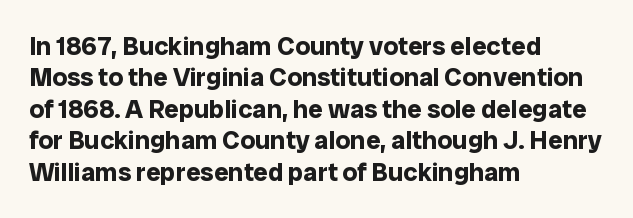
{"italic": "no", "bold": "yes", "underline": "no", "align": "left", "line_spacing_ratio": 1.21, "letter_spacing": "normal", "letter_spacing_em": 0.0, "glyph_px": 26}
